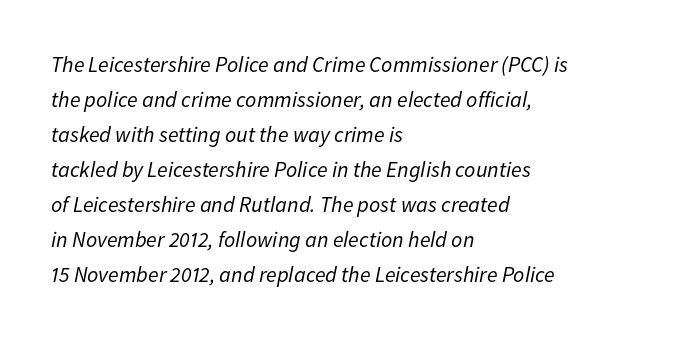
{"italic": "yes", "lean": "right", "slant_degrees": 11, "bold": "no", "underline": "no", "align": "left", "line_spacing": "normal", "line_spacing_ratio": 1.59, "letter_spacing": "normal", "letter_spacing_em": 0.0, "glyph_px": 22}
